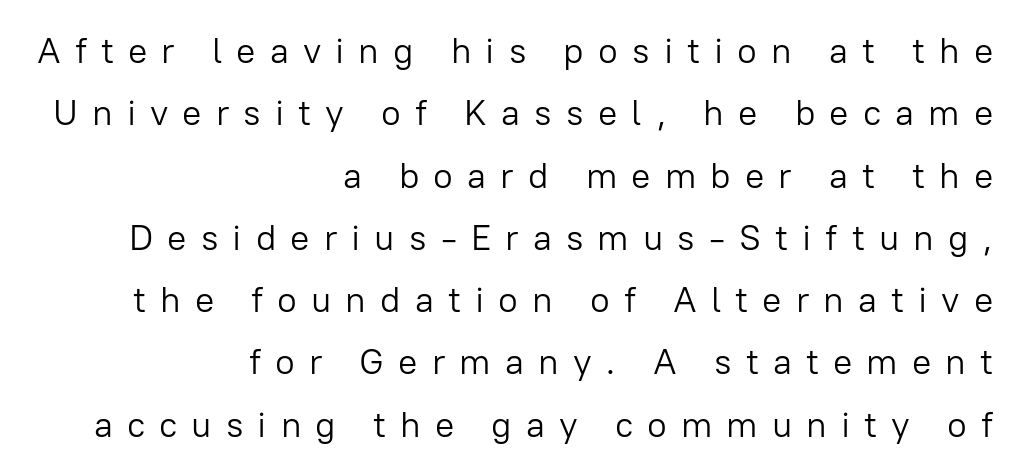
{"serif": "no", "italic": "no", "bold": "no", "weight": "light", "width": "normal", "stroke_contrast": "low", "x_height": "medium", "monospaced": "no", "underline": "no", "align": "right", "line_spacing_ratio": 1.73, "letter_spacing": "wide", "letter_spacing_em": 0.39, "glyph_px": 36}
